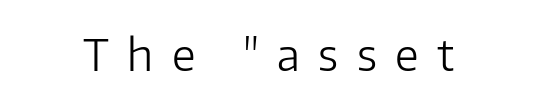
The image shows 44 px light sans-serif type, upright; set unusually wide letter spacing (+0.42 em), not underlined; low stroke contrast and a medium x-height.
